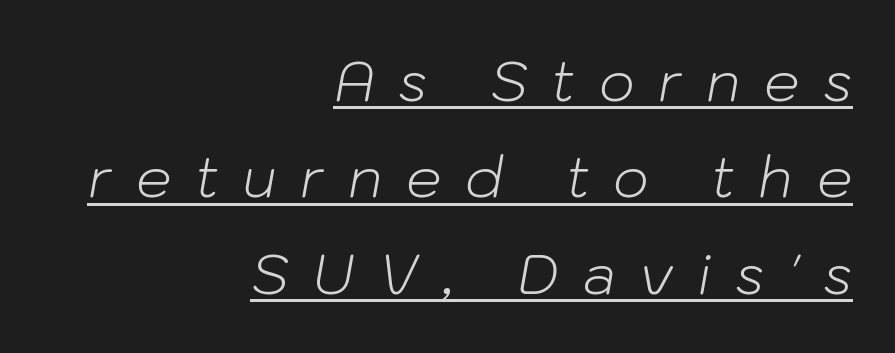
The font is comparable to plain body text, perhaps lighter. Quick note: underline on. In terms of posture, this sample is oblique. This sample is right-justified, so line beginnings fall wherever the words allow. This sample uses expanded letter spacing, leaving extra air between glyphs.
